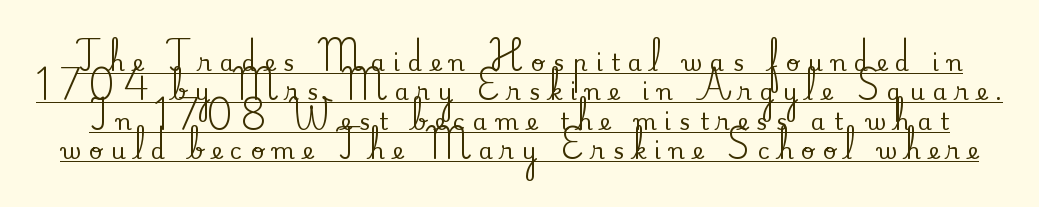
The image shows 23 px text type, upright; set normal line spacing (1.28x), unusually wide letter spacing (+0.35 em), underlined.
